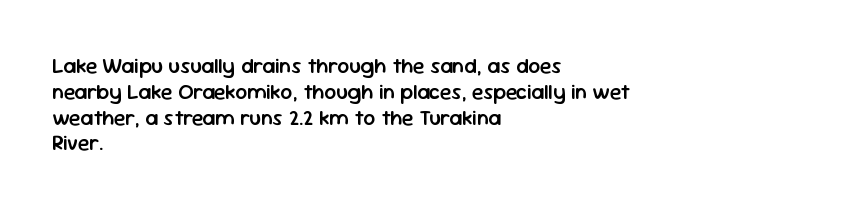
Q: Is the text bold? A: Semi-bold.
Q: Is the text italic (slanted)? A: No, it is upright.
Q: Is the text underlined? A: No.
Q: How is the paragraph aligned? A: Left-aligned.
Q: Is the spacing between letters normal or unusually wide? A: Normal.
